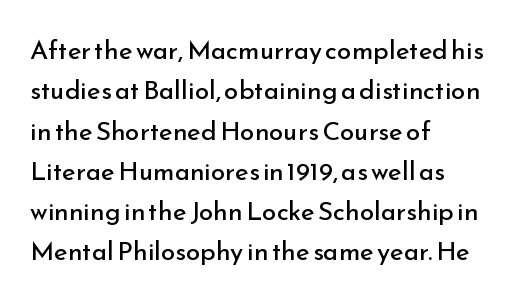
Q: Is the text bold? A: No.
Q: Is the text italic (slanted)? A: No, it is upright.
Q: Is the text underlined? A: No.
Q: How is the paragraph aligned? A: Left-aligned.
Q: Is the spacing between letters normal or unusually wide? A: Normal.
Q: Is the spacing between lines tight, normal or loose? A: Normal.
